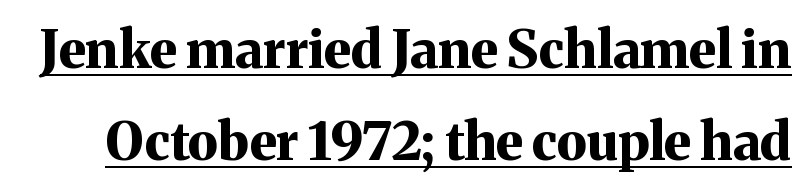
{"serif": "yes", "italic": "no", "bold": "yes", "weight": "bold", "width": "normal", "stroke_contrast": "medium", "x_height": "medium", "monospaced": "no", "underline": "yes", "line_spacing_ratio": 1.76, "letter_spacing": "normal", "letter_spacing_em": 0.0, "glyph_px": 52}
